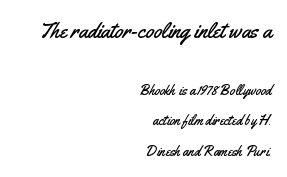
Look at the tracking — it's just the regular setting, nothing added. Widely set lines give the paragraph a tall, airy silhouette. Alignment: flush right. No word sits above an underline.
